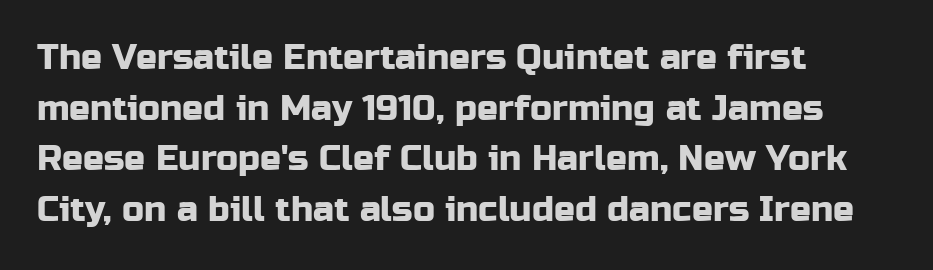
Q: Is the text italic (slanted)? A: No, it is upright.
Q: Is the typeface a serif or a sans-serif typeface? A: Sans-serif.
Q: Is the text underlined? A: No.
Q: How is the paragraph aligned? A: Left-aligned.
Q: Is the spacing between letters normal or unusually wide? A: Normal.
Q: Is the spacing between lines tight, normal or loose? A: Normal.
Q: Width (condensed, normal, or wide)? A: Normal.
Q: Stroke contrast? A: Low.
Q: x-height? A: Medium.
Q: Monospaced? A: No.
